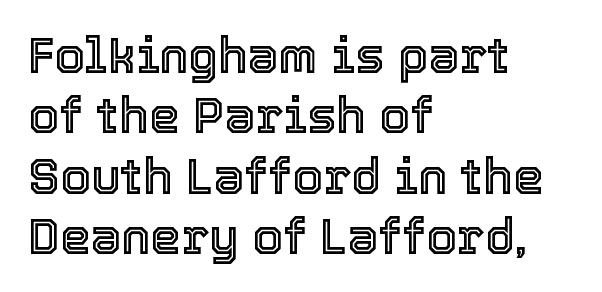
When letters stand straight like this, we call the style roman or upright. Compared with typical body copy, the letter spacing here is the same. Has an underline been added? It has not. Do the characters align in a grid? No, the font is proportional. This sample is left-justified, so line endings fall wherever the words run out.
